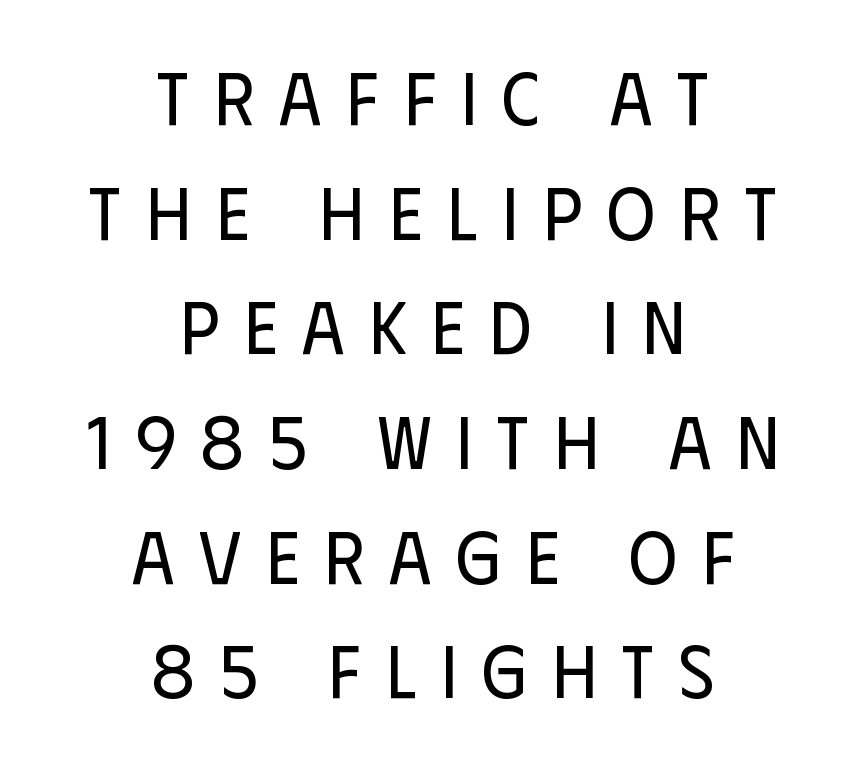
Q: Is the text bold? A: No.
Q: Is the text italic (slanted)? A: No, it is upright.
Q: Is the typeface a serif or a sans-serif typeface? A: Sans-serif.
Q: Is the text underlined? A: No.
Q: How is the paragraph aligned? A: Centered.
Q: Is the spacing between letters normal or unusually wide? A: Unusually wide.
Q: Is the spacing between lines tight, normal or loose? A: Normal.
Q: Width (condensed, normal, or wide)? A: Condensed.
Q: Stroke contrast? A: Low.
Q: x-height? A: Large.
Q: Monospaced? A: No.
